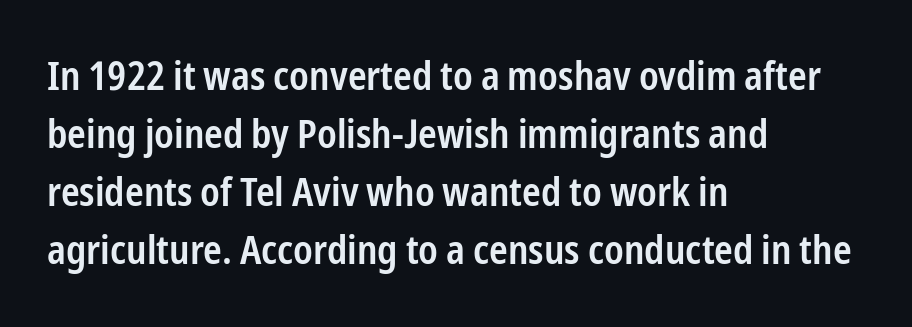
Q: Is the text bold? A: Semi-bold.
Q: Is the text italic (slanted)? A: No, it is upright.
Q: Is the typeface a serif or a sans-serif typeface? A: Sans-serif.
Q: Is the text underlined? A: No.
Q: How is the paragraph aligned? A: Left-aligned.
Q: Is the spacing between letters normal or unusually wide? A: Normal.
Q: Is the spacing between lines tight, normal or loose? A: Normal.
Q: Width (condensed, normal, or wide)? A: Condensed.
Q: Stroke contrast? A: Low.
Q: x-height? A: Medium.
Q: Monospaced? A: No.
